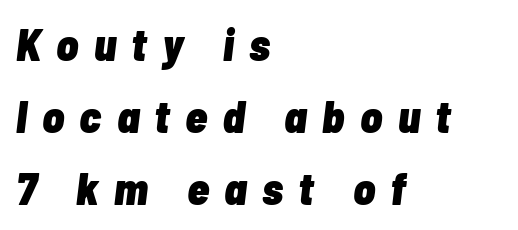
The image shows 45 px heavy, condensed type, italic (leaning right); set left-aligned, normal line spacing (1.6x), unusually wide letter spacing (+0.34 em), not underlined; low stroke contrast and a medium x-height.
